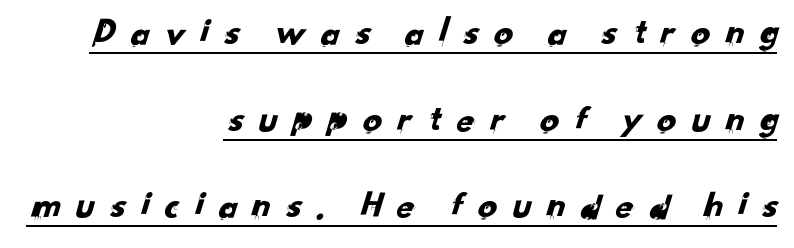
Q: Is the typeface a serif or a sans-serif typeface? A: Sans-serif.
Q: Is the text underlined? A: Yes.
Q: How is the paragraph aligned? A: Right-aligned.
Q: Is the spacing between letters normal or unusually wide? A: Unusually wide.
Q: Is the spacing between lines tight, normal or loose? A: Loose.
Q: Width (condensed, normal, or wide)? A: Normal.
Q: Stroke contrast? A: Low.
Q: x-height? A: Small.
Q: Monospaced? A: No.
